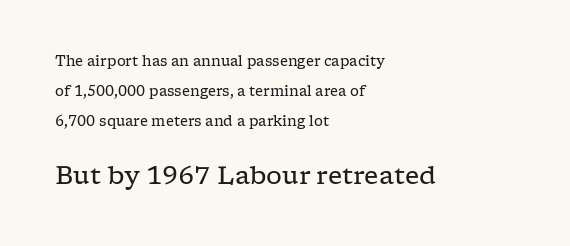
The image shows 25 px text type, upright; set left-aligned, loose line spacing (2.13x), normal letter spacing, not underlined; the second (bottom) block is 1.79x larger.
